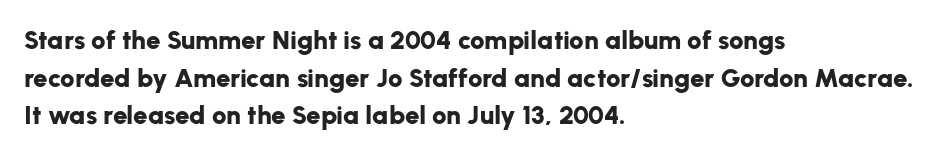
On the weight axis this lands at bold, roughly 700. Words float on clear page, feet unadorned. Interline gaps are of average width in this sample. The rendering keeps characters at their native spacing. In terms of posture, this sample is upright.
